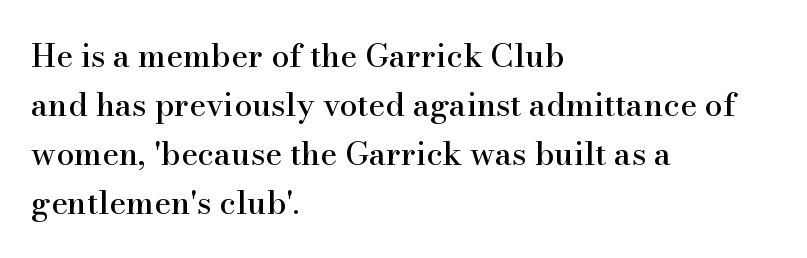
The image shows 32 px serif type, upright; set left-aligned, normal line spacing (1.53x), normal letter spacing, not underlined; high stroke contrast and a small x-height.
